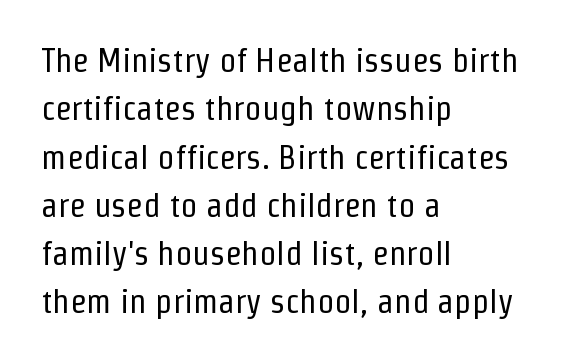
{"serif": "no", "italic": "no", "bold": "no", "weight": "regular", "width": "condensed", "stroke_contrast": "low", "x_height": "medium", "monospaced": "no", "underline": "no", "align": "left", "line_spacing": "normal", "line_spacing_ratio": 1.42, "letter_spacing": "normal", "letter_spacing_em": 0.0, "glyph_px": 34}
